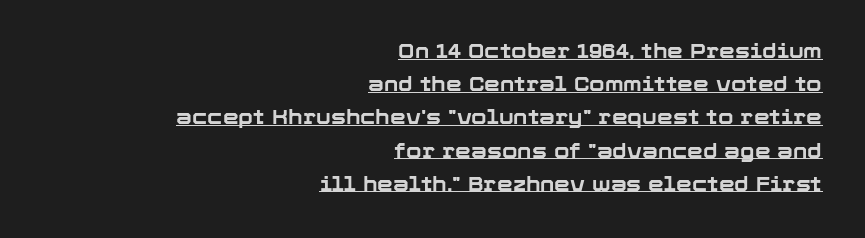
{"italic": "no", "bold": "yes", "underline": "yes", "align": "right", "line_spacing": "normal", "line_spacing_ratio": 1.66, "letter_spacing": "normal", "letter_spacing_em": 0.0, "glyph_px": 20}
